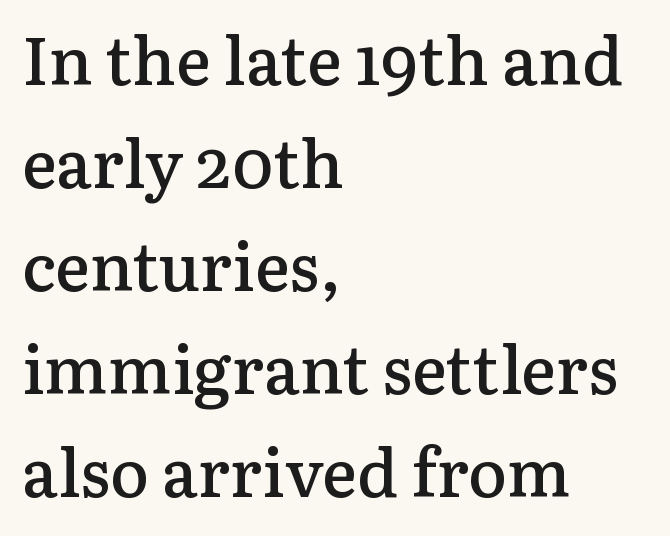
Default kerning and tracking; the words read as compact shapes. Typographic density is moderately raised because the face is semibold. Type without underlining. Proportional: the letters do not fall into vertical columns. Serifs: yes, visible at the terminals of the letterforms. Characters remain perfectly vertical along every line.
